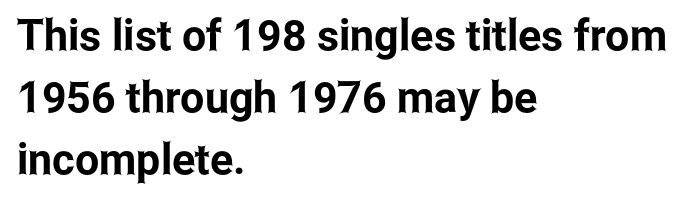
Each row of text sits above clean, open space. You could not count columns in this text — the font is proportionally spaced. Where is the straight margin? On the left. The letters stand straight up with perfectly vertical stems. This sample uses a sans-serif face. Here the glyphs are tracked normally, forming tight word shapes.
